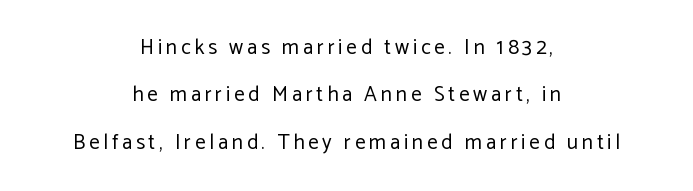
The image shows 21 px text type, upright; set centered, loose line spacing (2.26x), not underlined.
